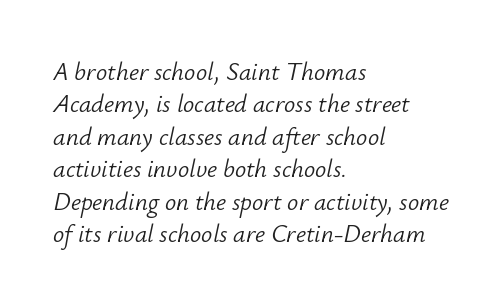
Q: Is the text bold? A: No.
Q: Is the text italic (slanted)? A: Yes, it leans right by about 12 degrees.
Q: Is the text underlined? A: No.
Q: How is the paragraph aligned? A: Left-aligned.
Q: Is the spacing between letters normal or unusually wide? A: Normal.
Q: Is the spacing between lines tight, normal or loose? A: Normal.
